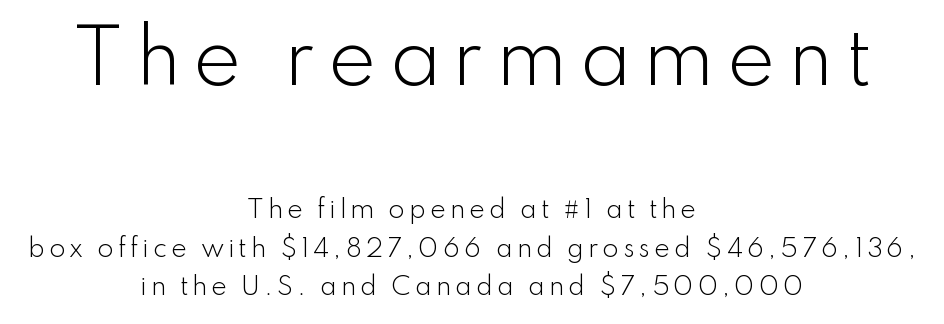
{"serif": "no", "italic": "no", "bold": "no", "weight": "light", "width": "normal", "stroke_contrast": "low", "x_height": "small", "monospaced": "no", "underline": "no", "align": "center", "line_spacing": "normal", "line_spacing_ratio": 1.6, "larger_block": "first", "size_ratio": 3.04, "glyph_px": 73}
